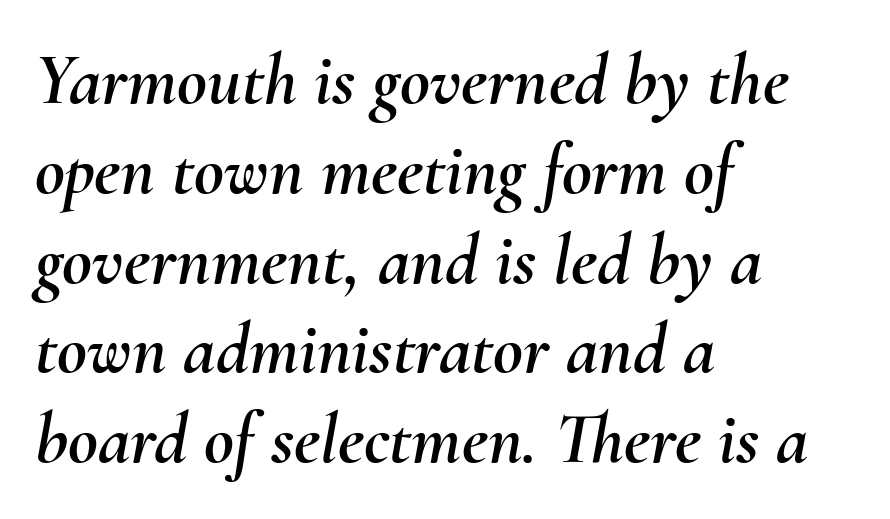
{"italic": "yes", "lean": "right", "slant_degrees": 10, "width": "normal", "stroke_contrast": "medium", "x_height": "small", "monospaced": "no", "underline": "no", "align": "left", "line_spacing_ratio": 1.23, "letter_spacing": "normal", "letter_spacing_em": 0.0, "glyph_px": 73}
